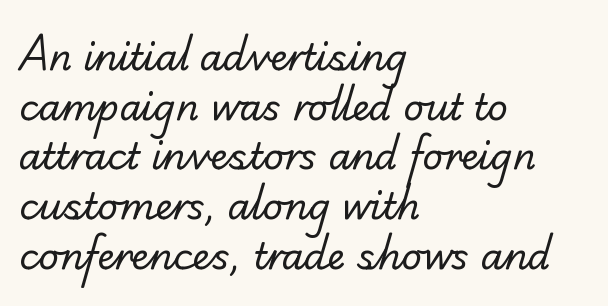
Q: Is the text bold? A: No.
Q: Is the typeface a serif or a sans-serif typeface? A: Serif.
Q: Is the text underlined? A: No.
Q: How is the paragraph aligned? A: Left-aligned.
Q: Is the spacing between letters normal or unusually wide? A: Normal.
Q: Is the spacing between lines tight, normal or loose? A: Normal.
Q: Width (condensed, normal, or wide)? A: Normal.
Q: Stroke contrast? A: Low.
Q: x-height? A: Small.
Q: Monospaced? A: No.
